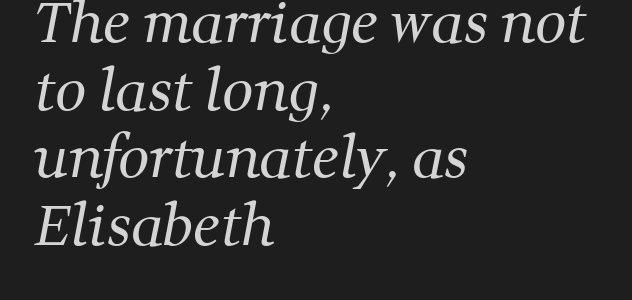
The image shows 55 px regular-weight serif type; set left-aligned, line spacing 1.23x, normal letter spacing, not underlined; medium stroke contrast and a medium x-height.
